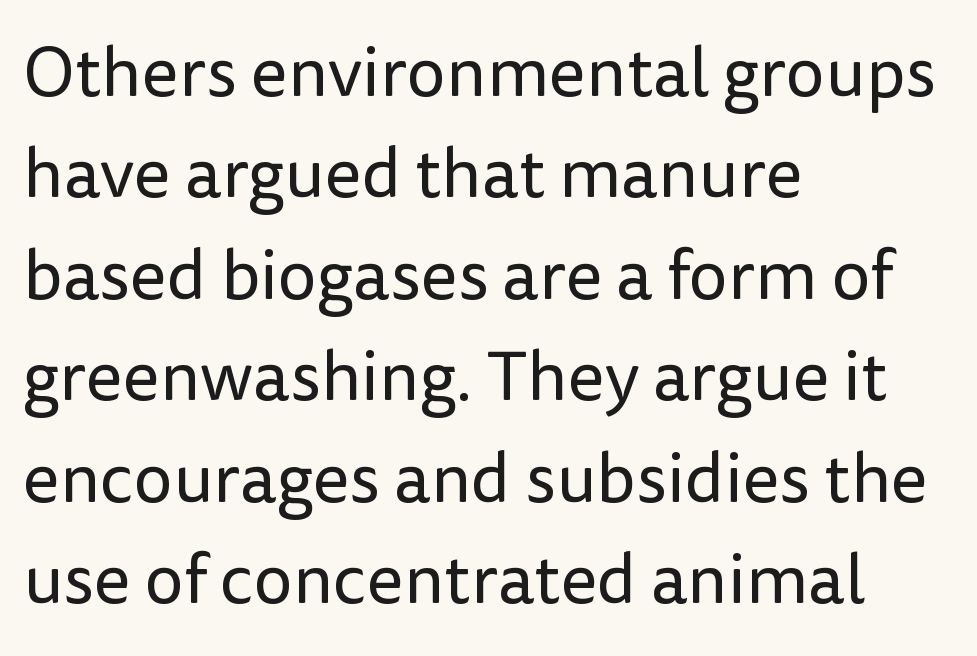
The image shows 70 px regular-weight sans-serif type, upright; set left-aligned, normal line spacing (1.45x), normal letter spacing, not underlined; low stroke contrast and a medium x-height.
